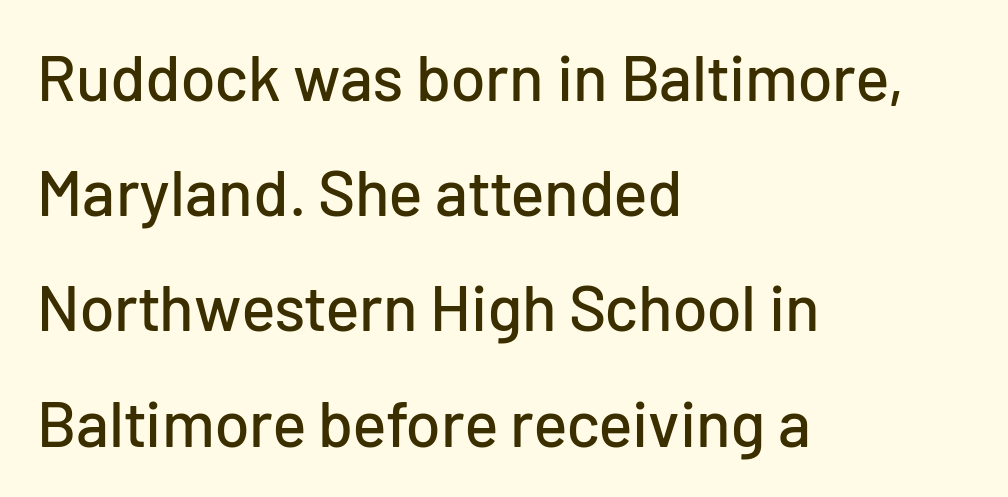
The image shows 64 px sans-serif type, upright; set left-aligned, line spacing 1.8x, normal letter spacing, not underlined; low stroke contrast and a medium x-height.
